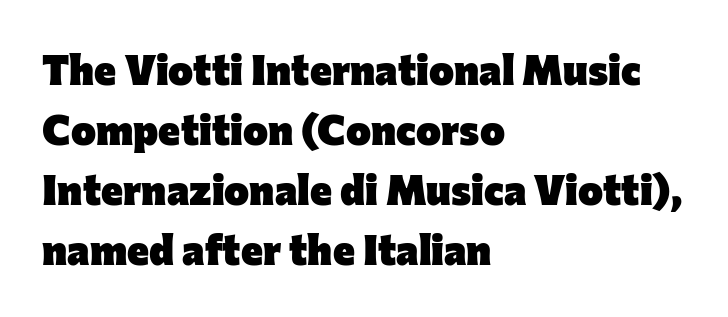
Q: Is the text bold? A: Yes.
Q: Is the text italic (slanted)? A: No, it is upright.
Q: Is the typeface a serif or a sans-serif typeface? A: Sans-serif.
Q: Is the text underlined? A: No.
Q: How is the paragraph aligned? A: Left-aligned.
Q: Is the spacing between letters normal or unusually wide? A: Normal.
Q: Is the spacing between lines tight, normal or loose? A: Normal.
Q: Width (condensed, normal, or wide)? A: Normal.
Q: Stroke contrast? A: Low.
Q: x-height? A: Medium.
Q: Monospaced? A: No.
